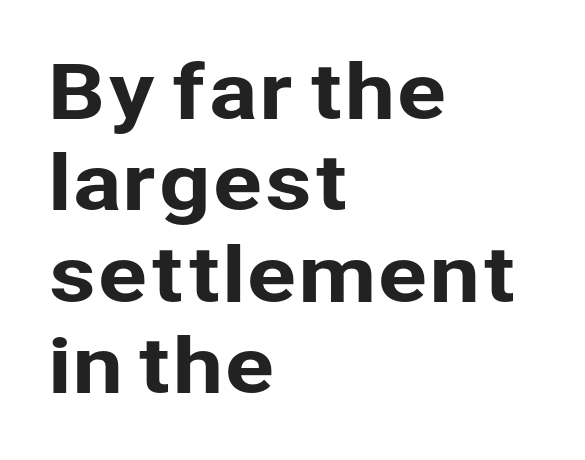
{"serif": "no", "italic": "no", "width": "normal", "stroke_contrast": "low", "x_height": "medium", "monospaced": "no", "underline": "no", "align": "left", "line_spacing_ratio": 1.22, "letter_spacing": "normal", "letter_spacing_em": 0.0, "glyph_px": 75}
